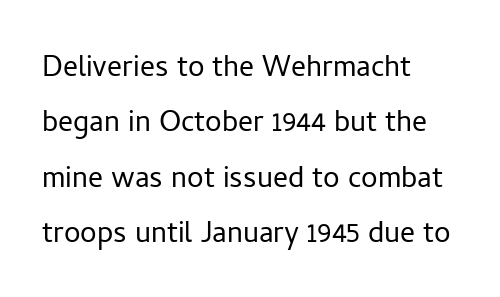
The image shows 37 px light sans-serif type, upright; set left-aligned, normal line spacing (1.5x), normal letter spacing, not underlined; low stroke contrast and a medium x-height.
